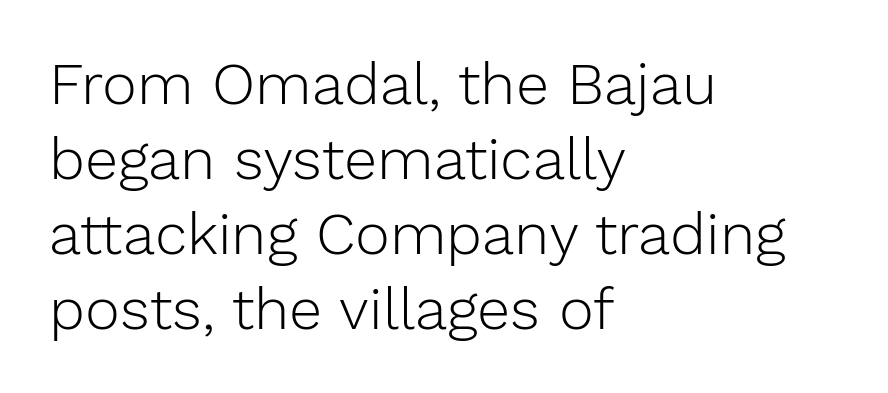
{"serif": "no", "italic": "no", "bold": "no", "weight": "light", "width": "normal", "stroke_contrast": "low", "x_height": "medium", "monospaced": "no", "underline": "no", "align": "left", "line_spacing": "normal", "line_spacing_ratio": 1.27, "letter_spacing": "normal", "letter_spacing_em": 0.0, "glyph_px": 59}
